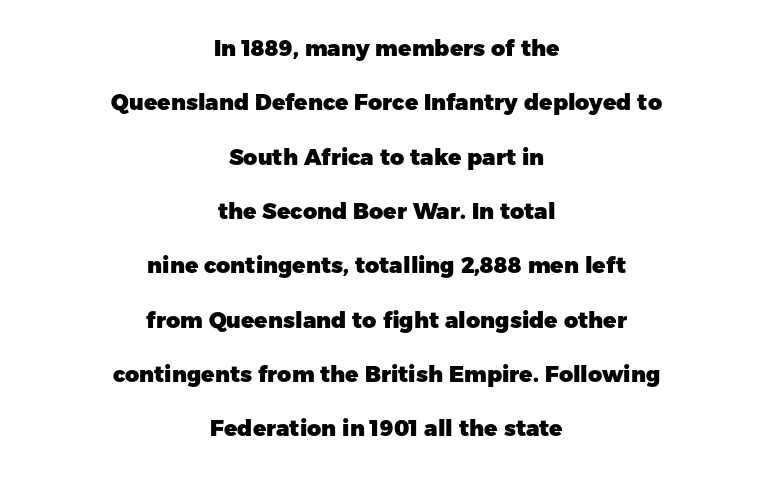
Tracking value appears to be zero — textbook default spacing. These lines stack symmetrically, like a column narrowing and widening about its center. Does the lettering tilt? It doesn't — this is upright. Students, observe: this is what heavily led, spacious text looks like. Bold? Absolutely — the strokes are thick and heavy.
